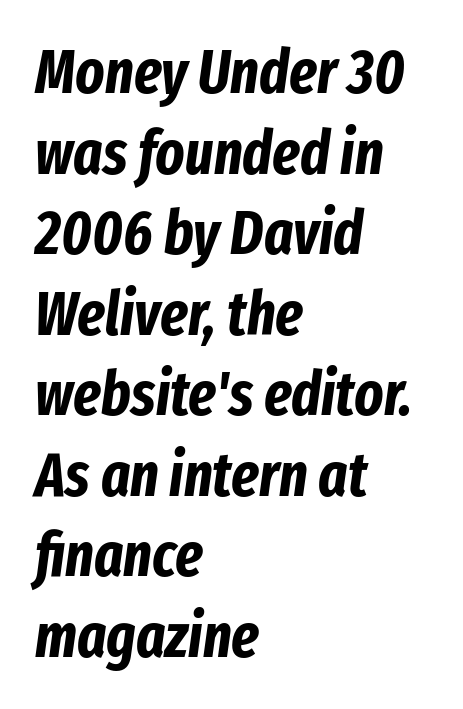
Every row of glyphs begins at an identical x-position on the left. Chunky letters — that's bold for sure. Honestly, there is no underline to notice here at all. Style check: oblique.
